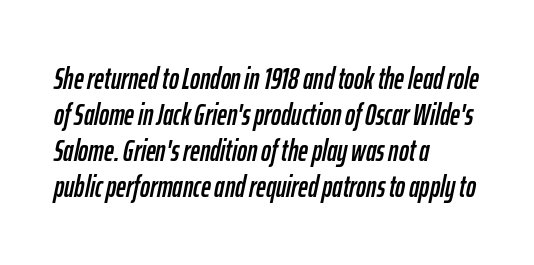
Q: Is the text italic (slanted)? A: Yes, it leans right by about 12 degrees.
Q: Is the text underlined? A: No.
Q: How is the paragraph aligned? A: Left-aligned.
Q: Is the spacing between letters normal or unusually wide? A: Normal.
Q: Width (condensed, normal, or wide)? A: Condensed.
Q: Stroke contrast? A: Low.
Q: x-height? A: Medium.
Q: Monospaced? A: No.
